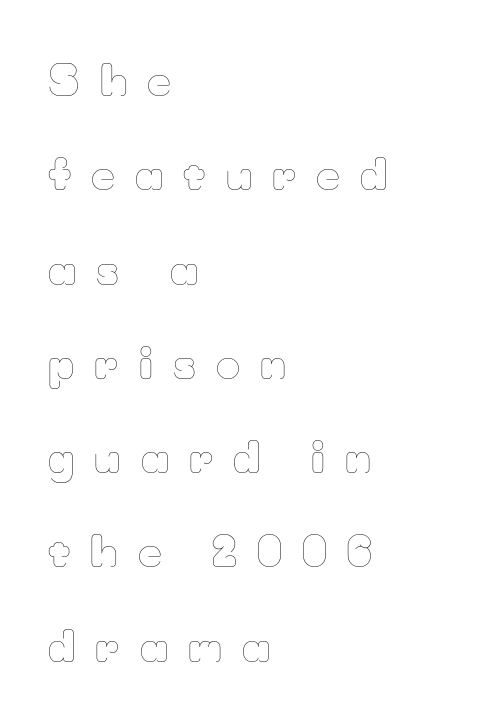
{"italic": "no", "bold": "no", "weight": "thin", "width": "normal", "stroke_contrast": "low", "x_height": "small", "monospaced": "no", "underline": "no", "align": "left", "line_spacing": "loose", "line_spacing_ratio": 2.3, "letter_spacing": "wide", "letter_spacing_em": 0.49, "glyph_px": 41}
